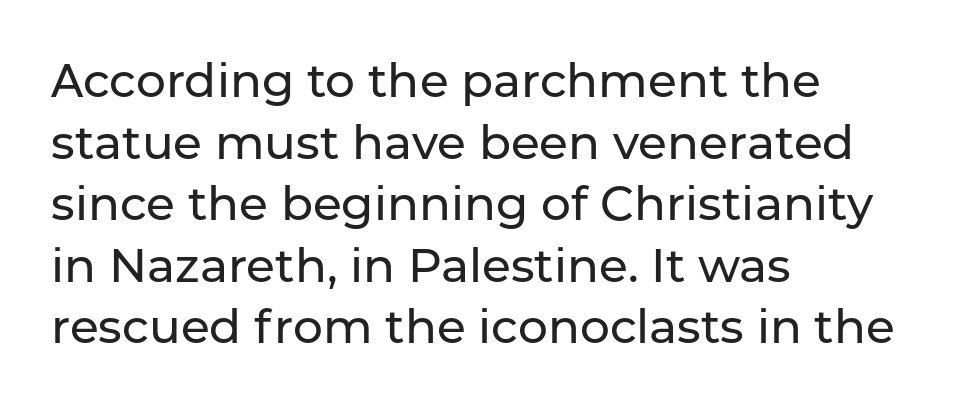
{"serif": "no", "italic": "no", "width": "normal", "stroke_contrast": "low", "x_height": "medium", "monospaced": "no", "underline": "no", "align": "left", "line_spacing": "normal", "line_spacing_ratio": 1.31, "letter_spacing": "normal", "letter_spacing_em": 0.0, "glyph_px": 47}
